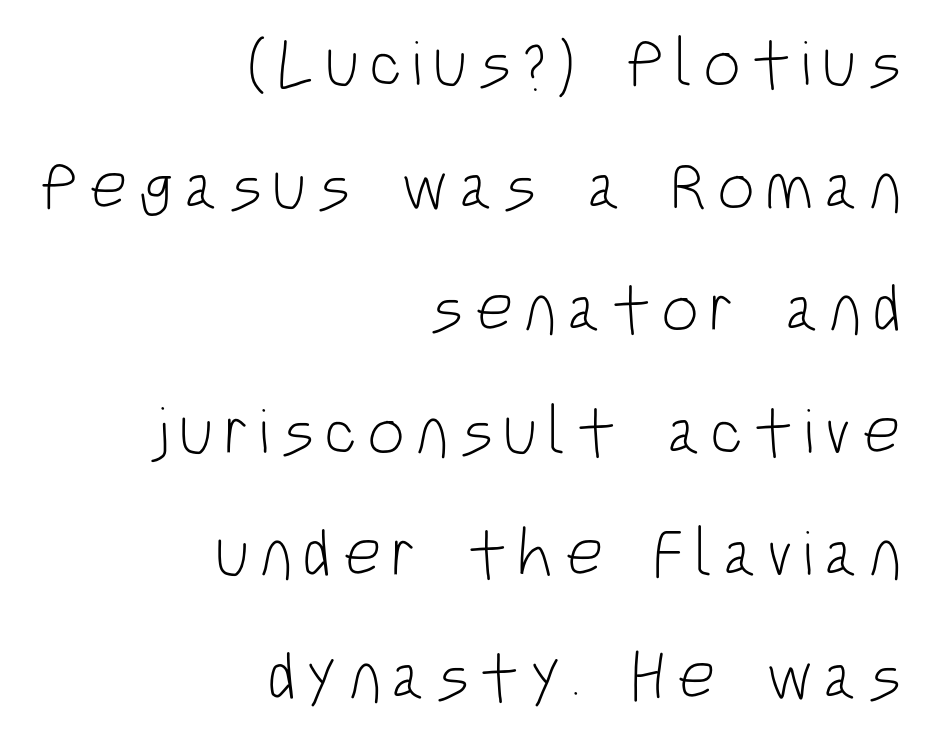
Q: Is the text bold? A: No.
Q: Is the text italic (slanted)? A: No, it is upright.
Q: Is the typeface a serif or a sans-serif typeface? A: Sans-serif.
Q: Is the text underlined? A: No.
Q: How is the paragraph aligned? A: Right-aligned.
Q: Width (condensed, normal, or wide)? A: Condensed.
Q: Stroke contrast? A: Low.
Q: x-height? A: Large.
Q: Monospaced? A: No.
